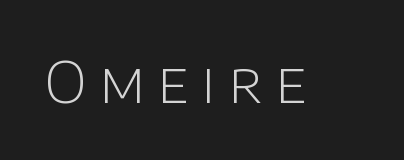
The image shows 57 px light sans-serif type, upright; set unusually wide letter spacing (+0.22 em), not underlined; low stroke contrast and a large x-height.
